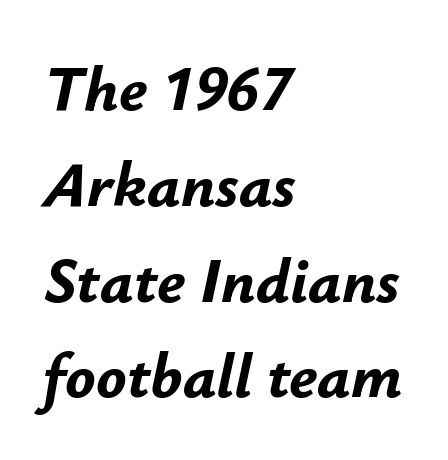
{"italic": "yes", "lean": "right", "slant_degrees": 12, "bold": "yes", "weight": "bold", "width": "normal", "stroke_contrast": "low", "x_height": "small", "monospaced": "no", "underline": "no", "align": "left", "line_spacing": "normal", "line_spacing_ratio": 1.52, "letter_spacing": "normal", "letter_spacing_em": 0.0, "glyph_px": 63}
